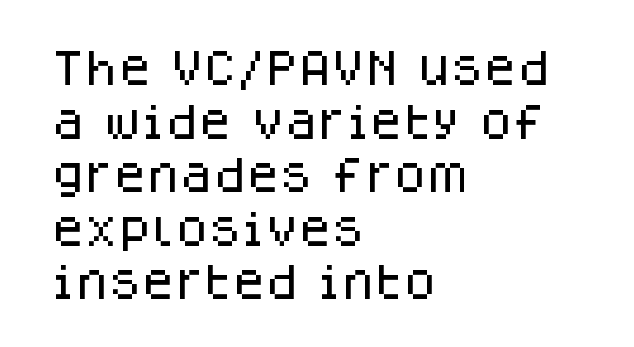
Q: Is the text italic (slanted)? A: No, it is upright.
Q: Is the typeface a serif or a sans-serif typeface? A: Sans-serif.
Q: Is the text underlined? A: No.
Q: How is the paragraph aligned? A: Left-aligned.
Q: Is the spacing between letters normal or unusually wide? A: Normal.
Q: Is the spacing between lines tight, normal or loose? A: Normal.
Q: Width (condensed, normal, or wide)? A: Normal.
Q: Stroke contrast? A: Low.
Q: x-height? A: Large.
Q: Monospaced? A: No.
